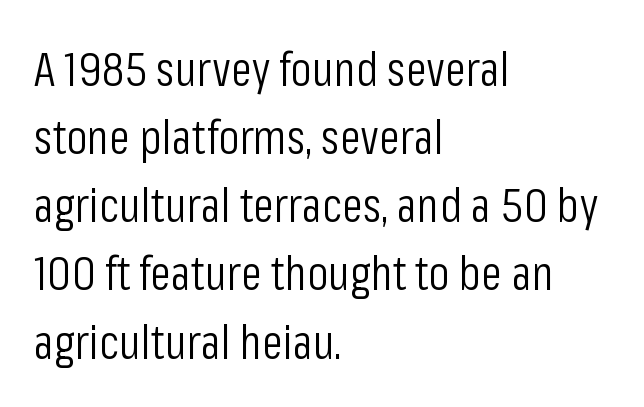
{"serif": "no", "italic": "no", "bold": "no", "weight": "light", "width": "condensed", "stroke_contrast": "low", "x_height": "medium", "monospaced": "no", "underline": "no", "align": "left", "line_spacing": "normal", "line_spacing_ratio": 1.42, "letter_spacing": "normal", "letter_spacing_em": 0.0, "glyph_px": 48}
